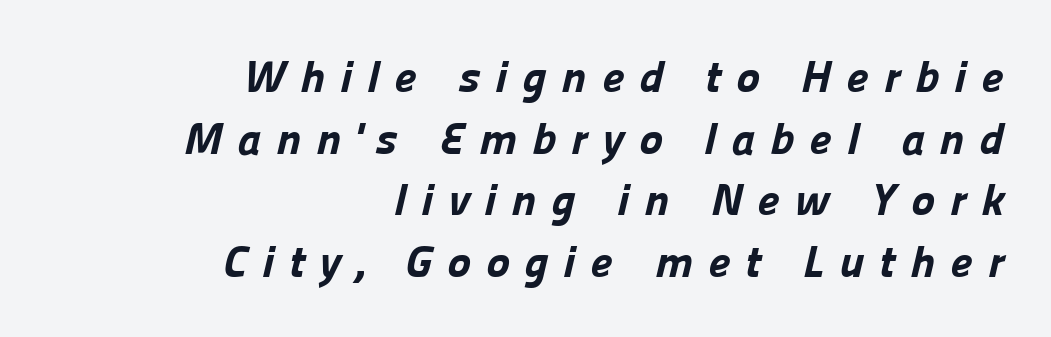
The image shows 45 px bold sans-serif type; set right-aligned, normal line spacing (1.37x), unusually wide letter spacing (+0.33 em), not underlined; low stroke contrast and a medium x-height.
